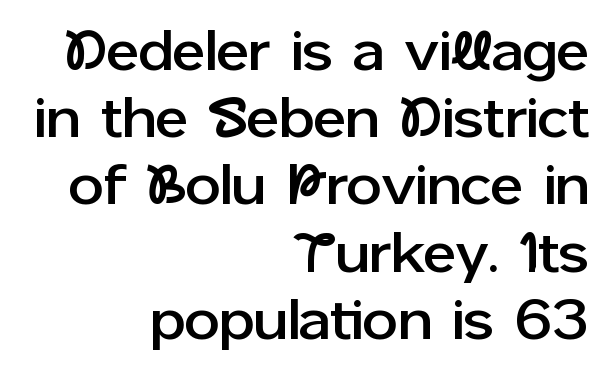
Q: Is the text italic (slanted)? A: No, it is upright.
Q: Is the typeface a serif or a sans-serif typeface? A: Sans-serif.
Q: Is the text underlined? A: No.
Q: How is the paragraph aligned? A: Right-aligned.
Q: Is the spacing between letters normal or unusually wide? A: Normal.
Q: Width (condensed, normal, or wide)? A: Normal.
Q: Stroke contrast? A: Low.
Q: x-height? A: Medium.
Q: Monospaced? A: No.
